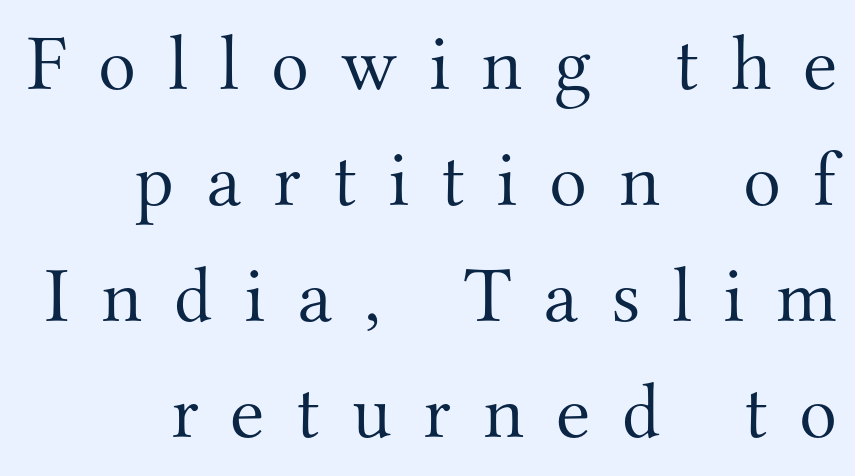
The passage shown is typeset with a serif family. Does the lettering tilt? It doesn't — this is upright. Do the characters align in a grid? No, the font is proportional. This sample uses expanded letter spacing, leaving extra air between glyphs.
